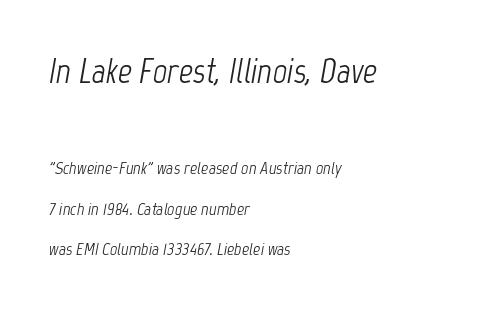
{"italic": "yes", "lean": "right", "slant_degrees": 12, "bold": "no", "weight": "light", "width": "condensed", "stroke_contrast": "low", "x_height": "medium", "monospaced": "no", "underline": "no", "align": "left", "line_spacing": "loose", "line_spacing_ratio": 2.26, "letter_spacing": "normal", "letter_spacing_em": 0.0, "larger_block": "first", "size_ratio": 1.94, "glyph_px": 35}
